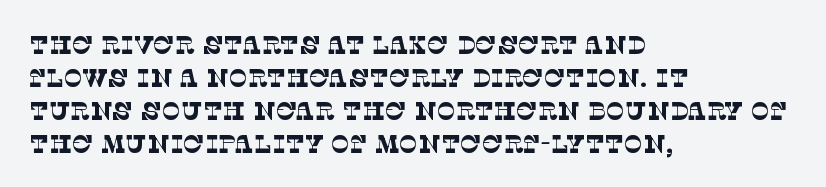
{"bold": "no", "underline": "no", "align": "left", "line_spacing": "normal", "line_spacing_ratio": 1.32, "letter_spacing": "normal", "letter_spacing_em": 0.0, "glyph_px": 25}
